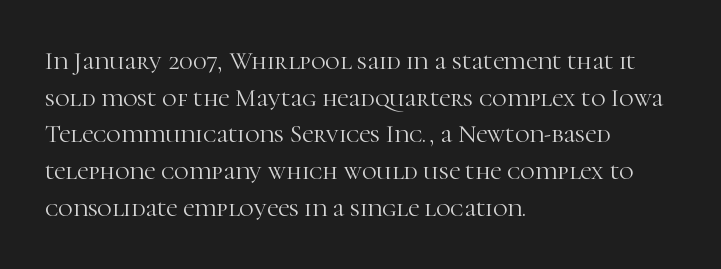
{"italic": "no", "bold": "no", "underline": "no", "align": "left", "line_spacing": "normal", "line_spacing_ratio": 1.47, "letter_spacing": "normal", "letter_spacing_em": 0.0, "glyph_px": 25}
